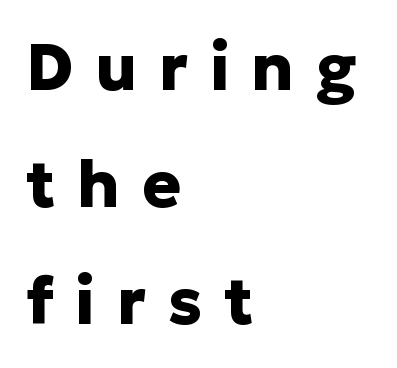
The image shows 65 px heavy sans-serif type, upright; set left-aligned, line spacing 1.8x, unusually wide letter spacing (+0.33 em), not underlined; low stroke contrast and a medium x-height.
